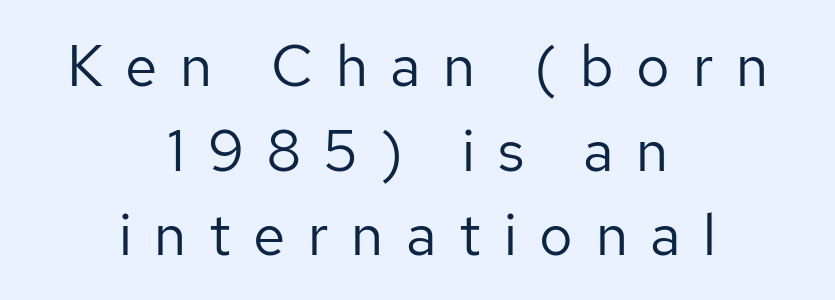
The image shows 58 px regular-weight sans-serif type, upright; set centered, normal line spacing (1.46x), unusually wide letter spacing (+0.39 em), not underlined; low stroke contrast and a medium x-height.
